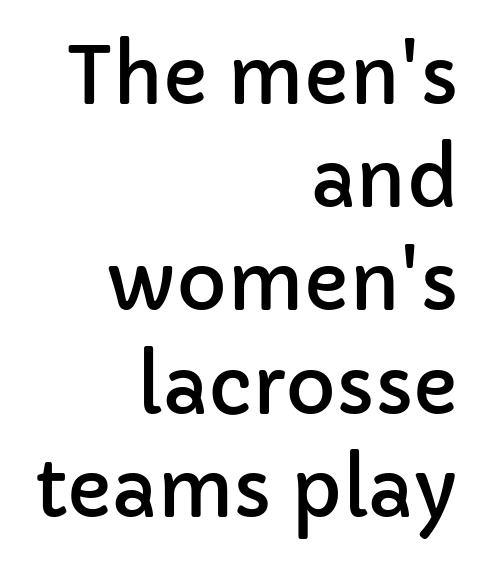
Q: Is the text italic (slanted)? A: No, it is upright.
Q: Is the typeface a serif or a sans-serif typeface? A: Sans-serif.
Q: Is the text underlined? A: No.
Q: How is the paragraph aligned? A: Right-aligned.
Q: Is the spacing between letters normal or unusually wide? A: Normal.
Q: Is the spacing between lines tight, normal or loose? A: Normal.
Q: Width (condensed, normal, or wide)? A: Normal.
Q: Stroke contrast? A: Low.
Q: x-height? A: Medium.
Q: Monospaced? A: No.
